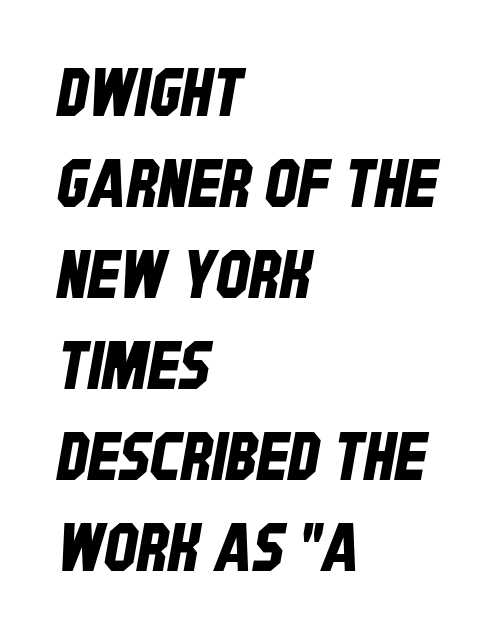
Q: Is the typeface a serif or a sans-serif typeface? A: Sans-serif.
Q: Is the text underlined? A: No.
Q: How is the paragraph aligned? A: Left-aligned.
Q: Is the spacing between letters normal or unusually wide? A: Normal.
Q: Is the spacing between lines tight, normal or loose? A: Normal.
Q: Width (condensed, normal, or wide)? A: Condensed.
Q: Stroke contrast? A: Low.
Q: x-height? A: Large.
Q: Monospaced? A: No.
